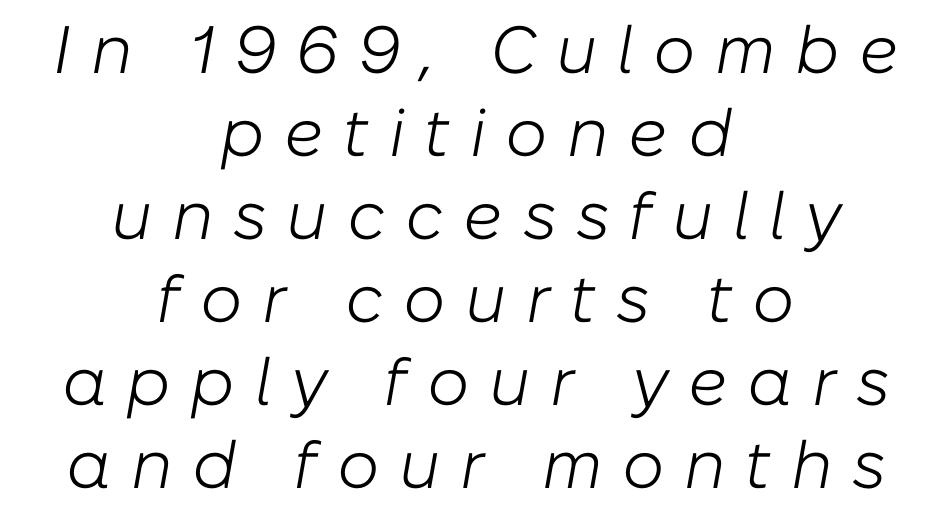
Quick note: italic. Nobody drew a line under any word here. These lines stack symmetrically, like a column narrowing and widening about its center. Summary of weight: not heavy and not bold. Observe the wide spacing: letters keep a clear distance from each other. The rendering uses natural spacing where letterforms have individual widths.
